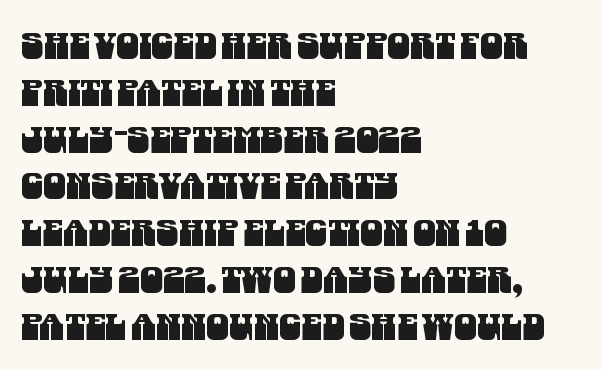
The image shows 36 px condensed sans-serif type; set left-aligned, normal line spacing (1.3x), normal letter spacing, not underlined; medium stroke contrast and a large x-height.
